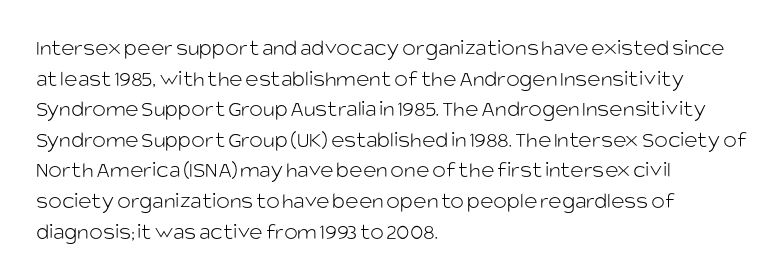
Q: Is the text bold? A: No.
Q: Is the text italic (slanted)? A: No, it is upright.
Q: Is the text underlined? A: No.
Q: How is the paragraph aligned? A: Left-aligned.
Q: Is the spacing between letters normal or unusually wide? A: Normal.
Q: Is the spacing between lines tight, normal or loose? A: Normal.
